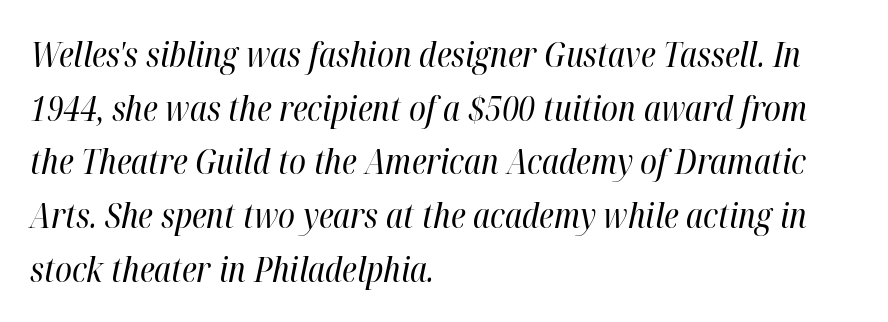
{"italic": "yes", "lean": "right", "slant_degrees": 12, "bold": "no", "weight": "regular", "width": "condensed", "stroke_contrast": "high", "x_height": "medium", "monospaced": "no", "underline": "no", "align": "left", "line_spacing": "normal", "line_spacing_ratio": 1.58, "letter_spacing": "normal", "letter_spacing_em": 0.0, "glyph_px": 34}
